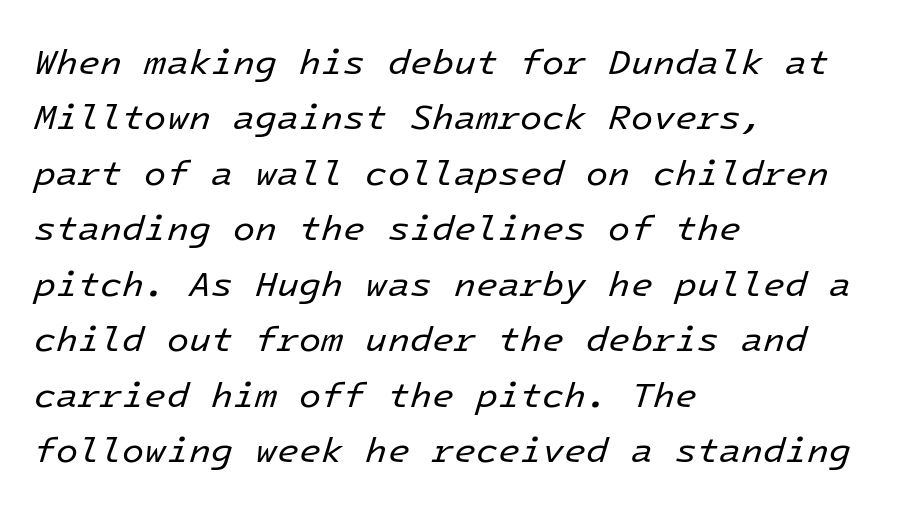
Q: Is the text bold? A: No.
Q: Is the text italic (slanted)? A: Yes, it leans right by about 16 degrees.
Q: Is the text underlined? A: No.
Q: How is the paragraph aligned? A: Left-aligned.
Q: Is the spacing between letters normal or unusually wide? A: Normal.
Q: Is the spacing between lines tight, normal or loose? A: Normal.
Q: Width (condensed, normal, or wide)? A: Normal.
Q: Stroke contrast? A: Low.
Q: x-height? A: Medium.
